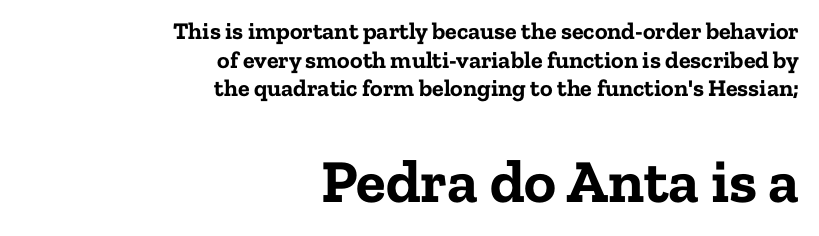
The image shows 61 px bold serif type, upright; set right-aligned, line spacing 1.19x, normal letter spacing, not underlined; the second (bottom) block is 2.54x larger; low stroke contrast and a medium x-height.
